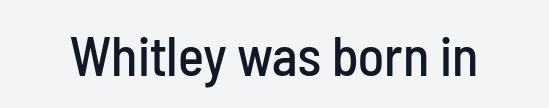
The image shows 55 px condensed sans-serif type, upright; set normal letter spacing, not underlined; low stroke contrast and a medium x-height.
